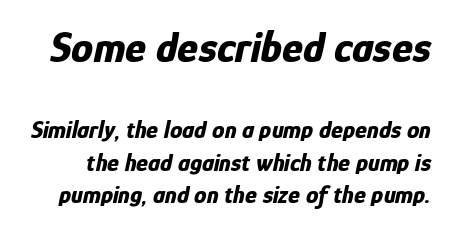
The image shows 44 px bold, condensed type, italic (leaning right); set normal line spacing (1.31x), normal letter spacing, not underlined; the first (top) block is 1.76x larger; low stroke contrast and a medium x-height.
